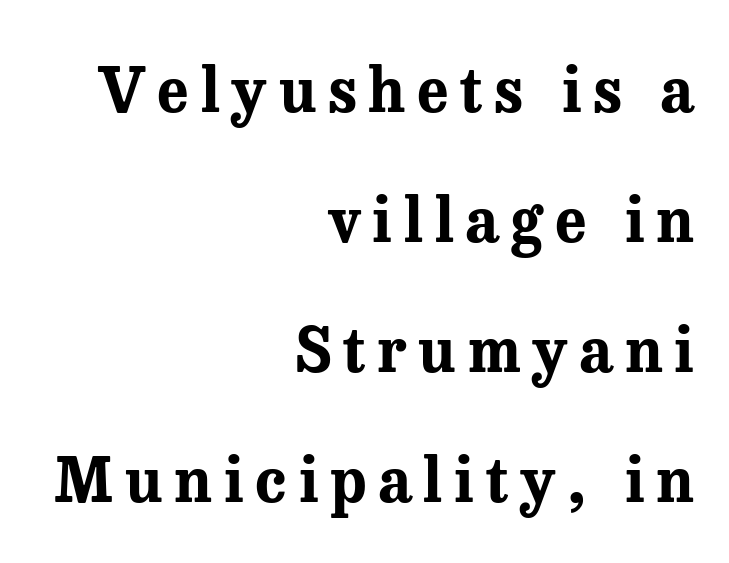
{"serif": "yes", "italic": "no", "bold": "yes", "weight": "bold", "width": "normal", "stroke_contrast": "medium", "x_height": "medium", "monospaced": "no", "underline": "no", "align": "right", "line_spacing": "loose", "line_spacing_ratio": 2.13, "glyph_px": 61}
